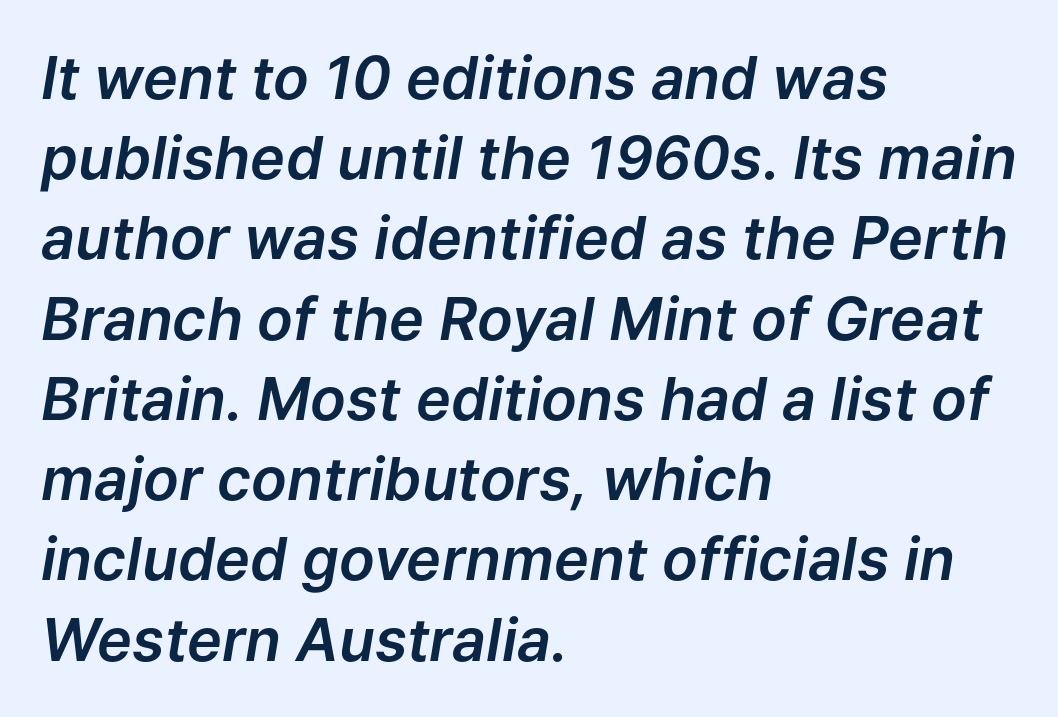
The image shows 59 px text type, italic (leaning right); set left-aligned, normal line spacing (1.36x), normal letter spacing, not underlined; low stroke contrast and a medium x-height.
